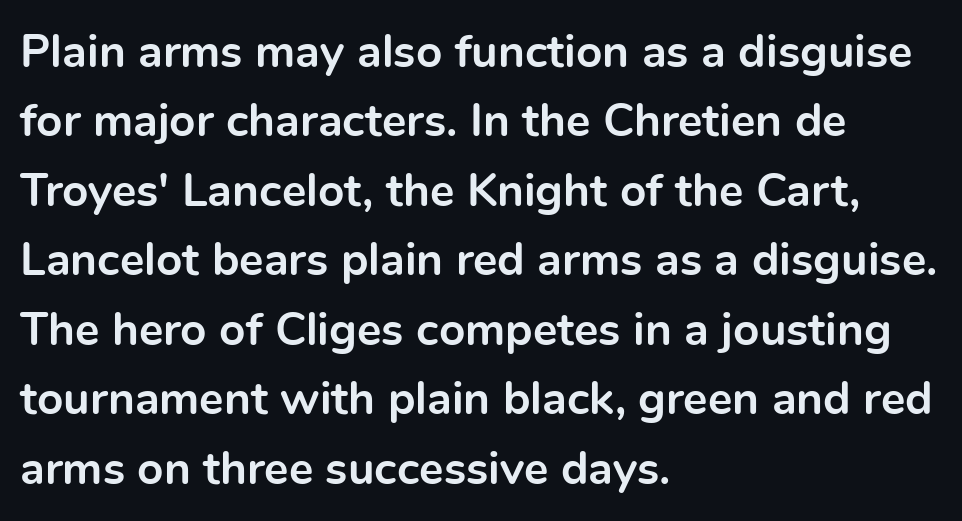
A dark, heavy texture on the line: the type is bold. Words float on clear page, feet unadorned. Reading down the column, the eye jumps a familiar distance to each next line. The type sits square on the baseline with zero lean.
